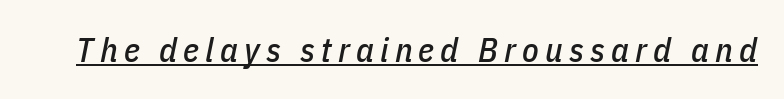
Q: Is the text italic (slanted)? A: Yes, it leans right by about 11 degrees.
Q: Is the text underlined? A: Yes.
Q: Width (condensed, normal, or wide)? A: Condensed.
Q: Stroke contrast? A: Low.
Q: x-height? A: Medium.
Q: Monospaced? A: No.
